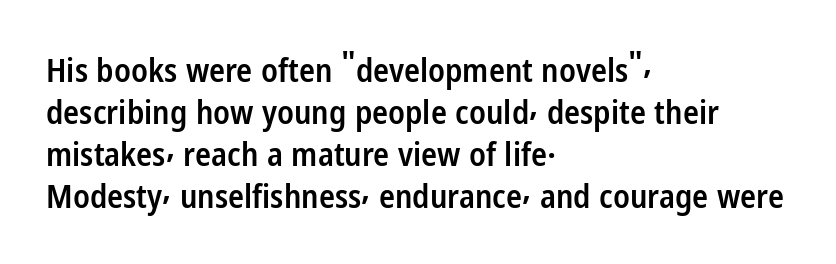
{"serif": "no", "italic": "no", "bold": "semi", "weight": "semibold", "width": "condensed", "stroke_contrast": "low", "x_height": "medium", "monospaced": "no", "underline": "no", "align": "left", "line_spacing": "normal", "line_spacing_ratio": 1.27, "letter_spacing": "normal", "letter_spacing_em": 0.0, "glyph_px": 33}
